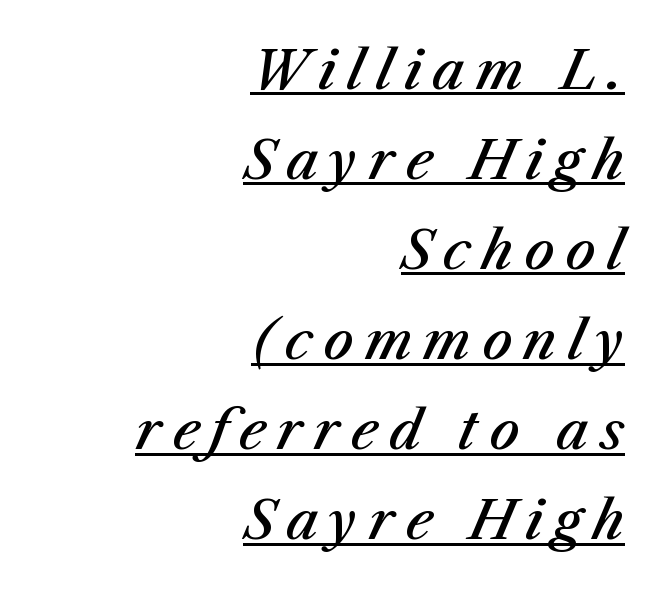
The image shows 53 px semibold type, italic (leaning right); set right-aligned, normal line spacing (1.7x), unusually wide letter spacing (+0.21 em), underlined; medium stroke contrast and a medium x-height.
